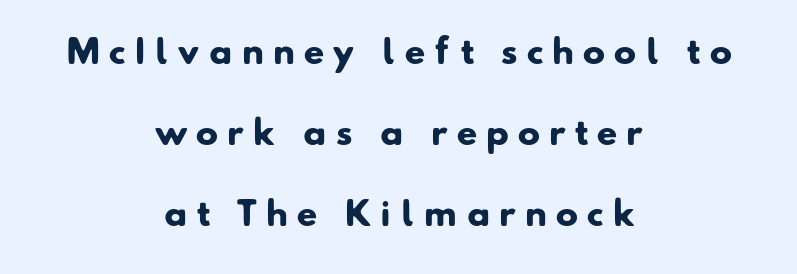
Q: Is the text bold? A: Yes.
Q: Is the typeface a serif or a sans-serif typeface? A: Sans-serif.
Q: Is the text underlined? A: No.
Q: How is the paragraph aligned? A: Centered.
Q: Is the spacing between letters normal or unusually wide? A: Unusually wide.
Q: Is the spacing between lines tight, normal or loose? A: Loose.
Q: Width (condensed, normal, or wide)? A: Normal.
Q: Stroke contrast? A: Low.
Q: x-height? A: Small.
Q: Monospaced? A: No.
